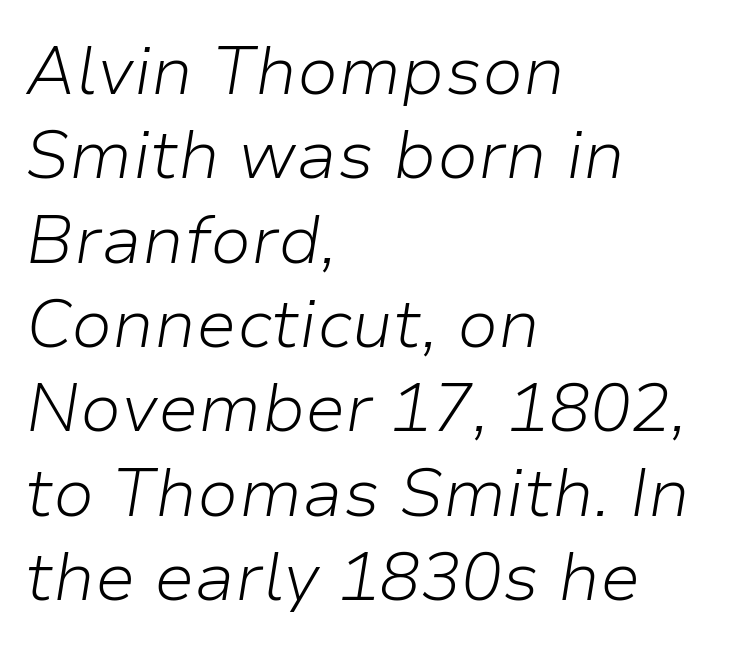
Only glyphs here, with clear space below each row. There is no visible air inserted between adjacent glyphs. A typesetter would call this proportional, since set widths differ per character. One-word summary of the alignment: left. Each stroke keeps to a modest, everyday thickness or less.
